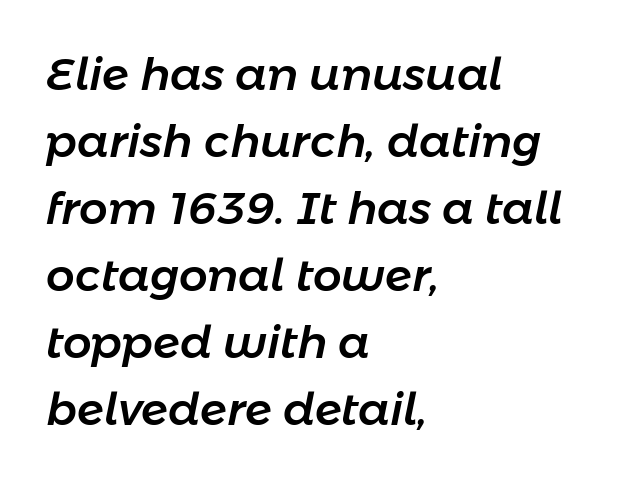
This sample uses an oblique cut, with every glyph tilted off the vertical. The horizontal fit of the characters is conventional and even. Visually the block forms a straight wall on the left and a jagged coastline on the right. Does the leading feel generous? No, just average.
